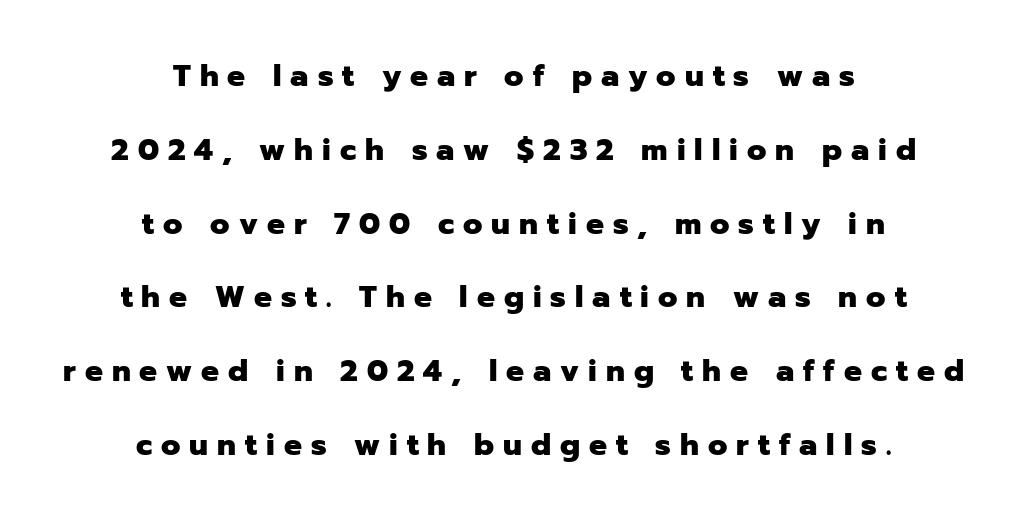
The designer dialed line spacing up above the default. The face used here is a sans, in the tradition of grotesques and geometrics. Plain, unruled lines of type. These lines are rendered in a variable-pitch font.
